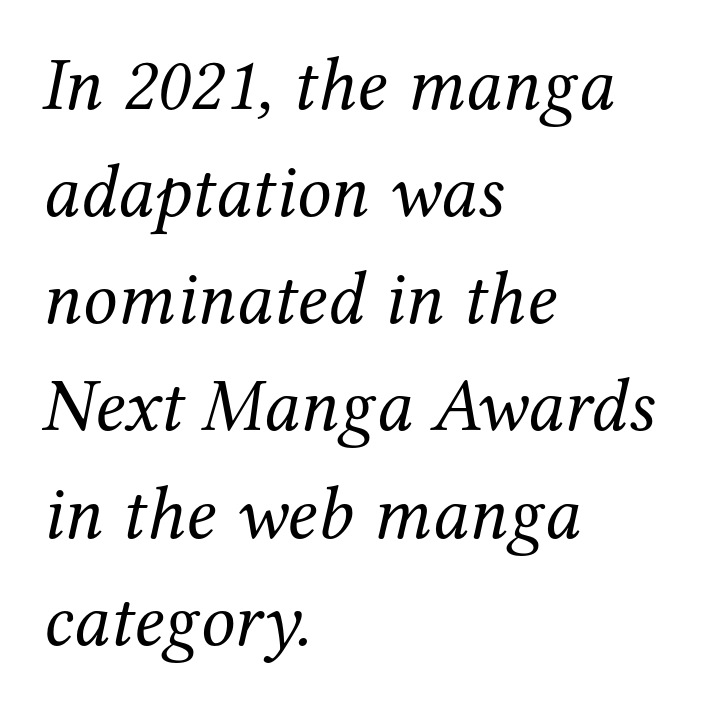
The rendering applies a slant to the glyphs. Typographically, this falls in the serif category. Compared with typical body copy, the letter spacing here is the same. No extra ink here — the face is not bold. Quick note: underline off. Casual observation: everything's shoved over to the left.
